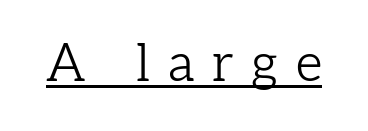
Q: Is the text bold? A: No.
Q: Is the text italic (slanted)? A: No, it is upright.
Q: Is the typeface a serif or a sans-serif typeface? A: Serif.
Q: Is the text underlined? A: Yes.
Q: Is the spacing between letters normal or unusually wide? A: Unusually wide.
Q: Width (condensed, normal, or wide)? A: Normal.
Q: Stroke contrast? A: Low.
Q: x-height? A: Medium.
Q: Monospaced? A: No.
